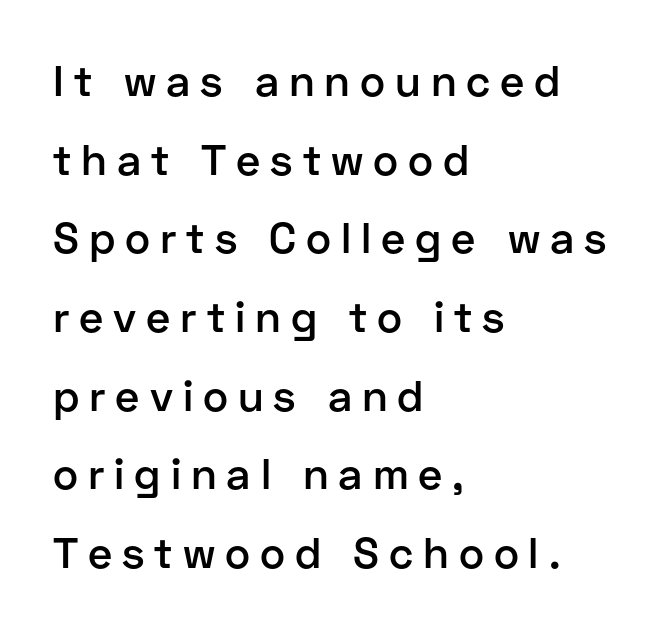
The setting favours the left margin, as ordinary paragraphs usually do. The characters display no serif detailing; their extremities are plain. Descenders hang freely into open space. Looks like regular typesetting: each glyph gets only the width it needs.
